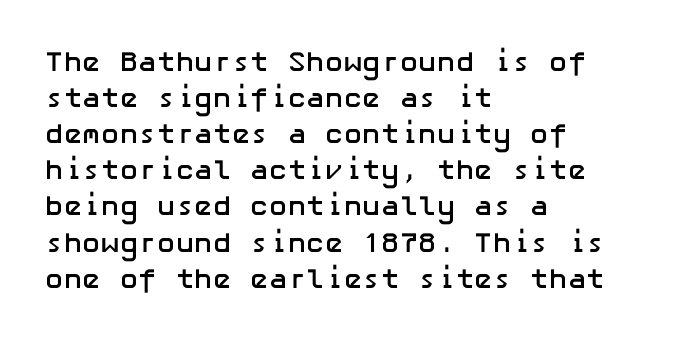
{"serif": "no", "italic": "no", "bold": "yes", "weight": "semibold", "width": "normal", "stroke_contrast": "low", "x_height": "medium", "underline": "no", "align": "left", "line_spacing": "normal", "line_spacing_ratio": 1.29, "letter_spacing": "normal", "letter_spacing_em": 0.0, "glyph_px": 28}
